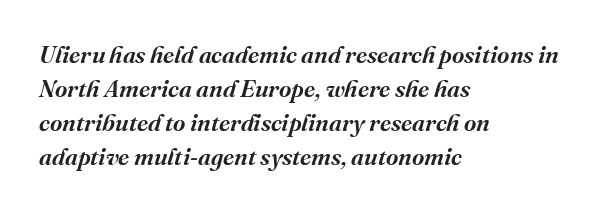
The image shows 24 px text type, italic (leaning right); set left-aligned, normal line spacing (1.42x), normal letter spacing, not underlined.
